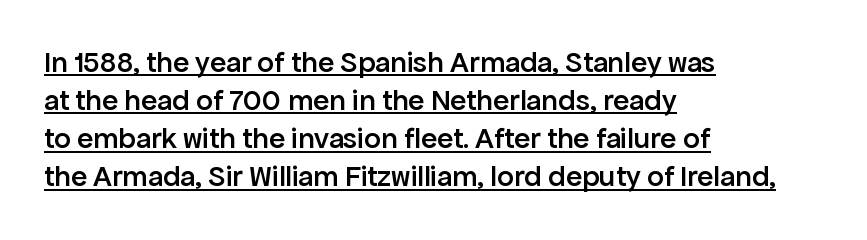
Q: Is the text bold? A: Semi-bold.
Q: Is the text italic (slanted)? A: No, it is upright.
Q: Is the typeface a serif or a sans-serif typeface? A: Sans-serif.
Q: Is the text underlined? A: Yes.
Q: How is the paragraph aligned? A: Left-aligned.
Q: Is the spacing between letters normal or unusually wide? A: Normal.
Q: Is the spacing between lines tight, normal or loose? A: Normal.
Q: Width (condensed, normal, or wide)? A: Normal.
Q: Stroke contrast? A: Low.
Q: x-height? A: Medium.
Q: Monospaced? A: No.
